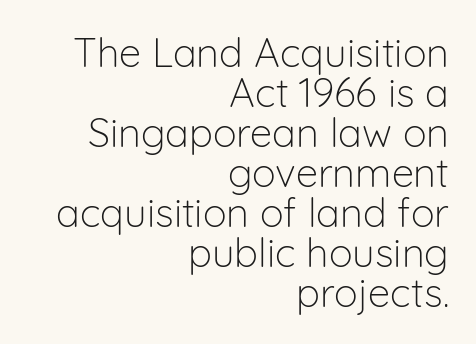
The image shows 40 px light sans-serif type, upright; set right-aligned, tight line spacing (1.0x), normal letter spacing, not underlined; low stroke contrast and a medium x-height.
